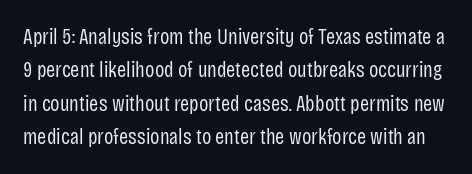
{"italic": "no", "bold": "no", "underline": "no", "line_spacing": "normal", "line_spacing_ratio": 1.52, "letter_spacing": "normal", "letter_spacing_em": 0.0, "glyph_px": 22}
